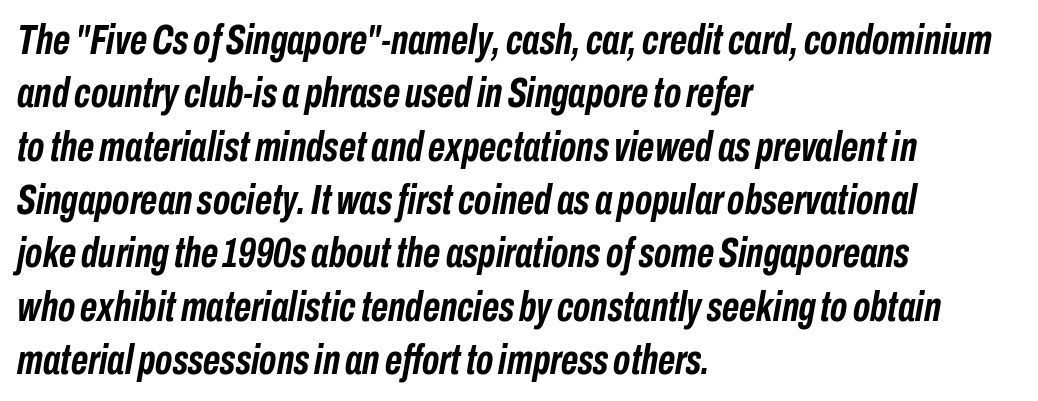
{"italic": "yes", "lean": "right", "slant_degrees": 10, "bold": "yes", "weight": "semibold", "width": "condensed", "stroke_contrast": "low", "x_height": "medium", "monospaced": "no", "underline": "no", "align": "left", "line_spacing": "normal", "line_spacing_ratio": 1.27, "letter_spacing": "normal", "letter_spacing_em": 0.0, "glyph_px": 42}
